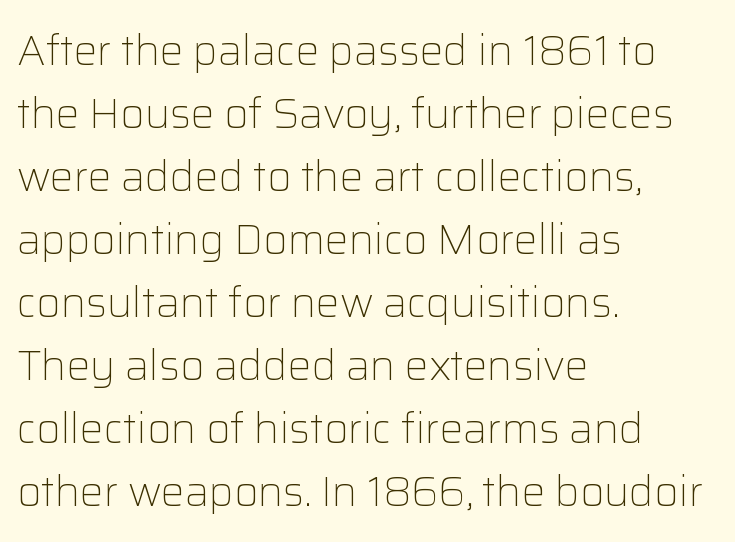
Teacher's note: observe the even left margin — that is flush-left alignment. This block has exactly the height ordinary leading produces. Serif or sans? Sans — the stroke terminals are bare. This is not heavy type; no bold has been used. Spacing between characters is what you'd get straight out of the box. These lines were composed using upright roman letters.
